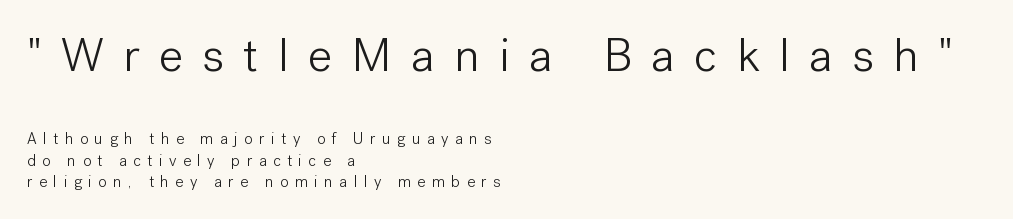
{"serif": "no", "italic": "no", "bold": "no", "weight": "light", "width": "normal", "stroke_contrast": "low", "x_height": "medium", "monospaced": "no", "underline": "no", "align": "left", "line_spacing": "normal", "line_spacing_ratio": 1.33, "letter_spacing": "wide", "letter_spacing_em": 0.4, "larger_block": "first", "size_ratio": 3.0, "glyph_px": 48}
